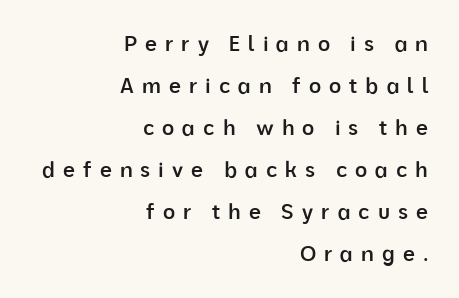
Check under the words: just untouched page. The axis of the letterforms is exactly vertical. This is the in-between weight designers call semibold or demi. Reading down the block, your eye finds every line finishing at a fixed right position. There is plenty of visible air inserted between adjacent glyphs. You could fit nearly another row in the gap between these rows.
